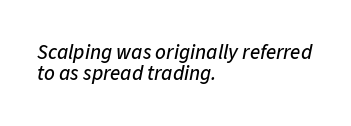
The image shows 21 px text type, italic (leaning right); set left-aligned, tight line spacing (0.98x), normal letter spacing, not underlined.
